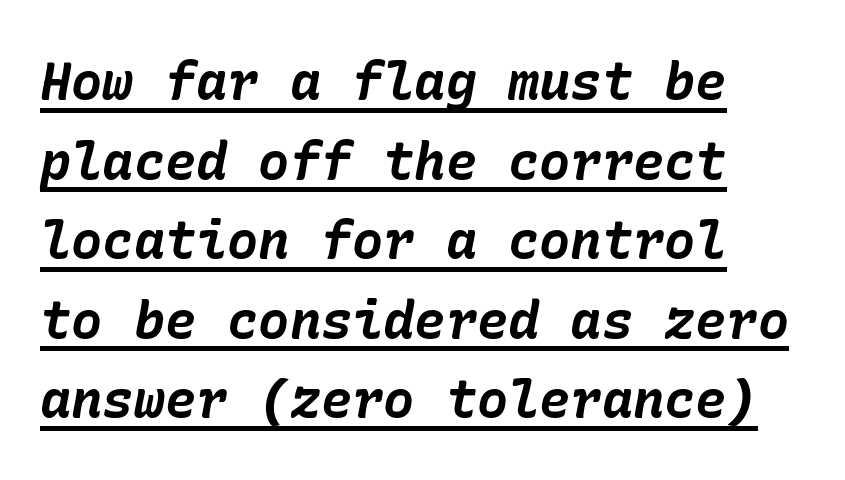
{"italic": "yes", "lean": "right", "slant_degrees": 10, "bold": "yes", "weight": "bold", "width": "normal", "stroke_contrast": "low", "x_height": "medium", "underline": "yes", "align": "left", "line_spacing": "normal", "line_spacing_ratio": 1.53, "letter_spacing": "normal", "letter_spacing_em": 0.0, "glyph_px": 52}
